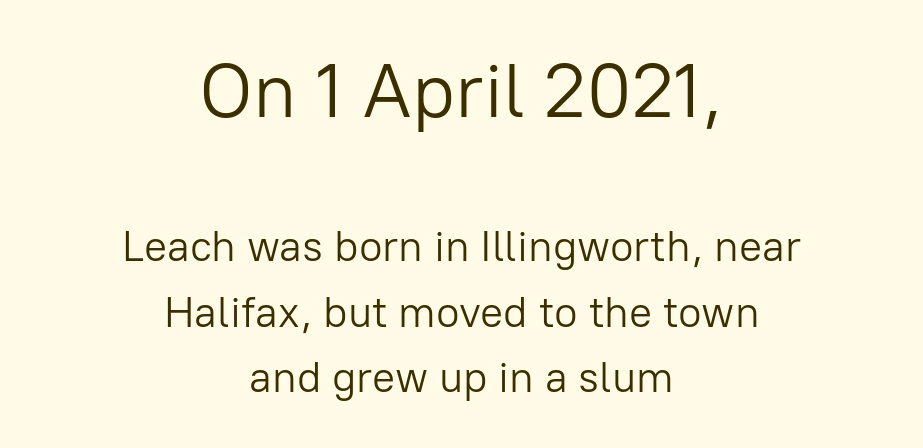
{"serif": "no", "italic": "no", "bold": "no", "weight": "light", "width": "normal", "stroke_contrast": "low", "x_height": "medium", "monospaced": "no", "underline": "no", "align": "center", "line_spacing": "normal", "line_spacing_ratio": 1.52, "letter_spacing": "normal", "letter_spacing_em": 0.0, "larger_block": "first", "size_ratio": 1.77, "glyph_px": 76}
